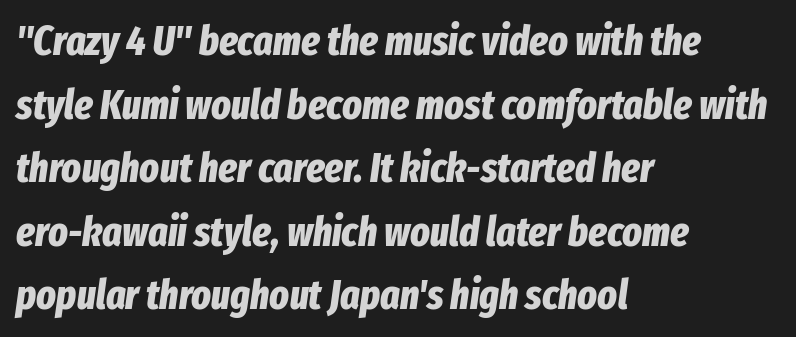
{"italic": "yes", "lean": "right", "slant_degrees": 8, "bold": "yes", "weight": "bold", "width": "condensed", "stroke_contrast": "low", "x_height": "medium", "monospaced": "no", "underline": "no", "align": "left", "line_spacing": "normal", "line_spacing_ratio": 1.55, "letter_spacing": "normal", "letter_spacing_em": 0.0, "glyph_px": 41}
